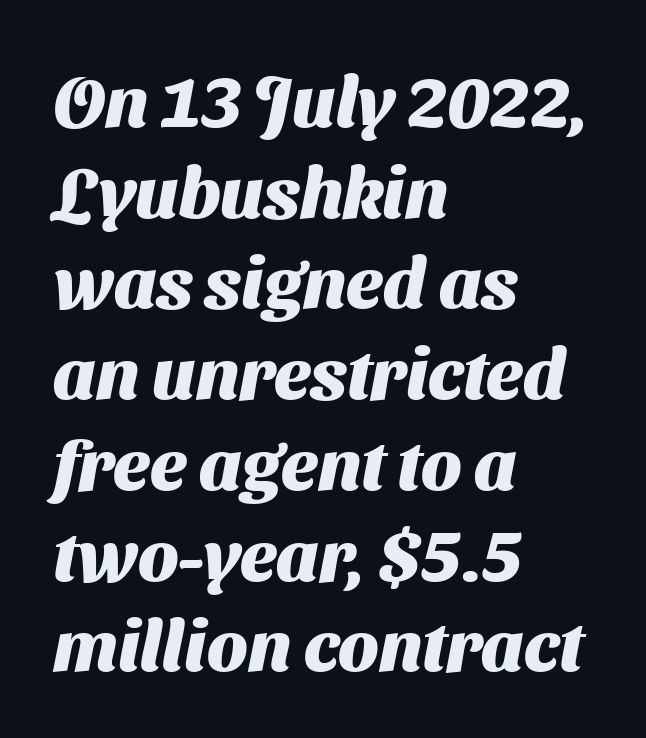
Q: Is the text bold? A: Yes.
Q: Is the typeface a serif or a sans-serif typeface? A: Sans-serif.
Q: Is the text underlined? A: No.
Q: How is the paragraph aligned? A: Left-aligned.
Q: Is the spacing between letters normal or unusually wide? A: Normal.
Q: Is the spacing between lines tight, normal or loose? A: Normal.
Q: Width (condensed, normal, or wide)? A: Normal.
Q: Stroke contrast? A: Medium.
Q: x-height? A: Medium.
Q: Monospaced? A: No.
